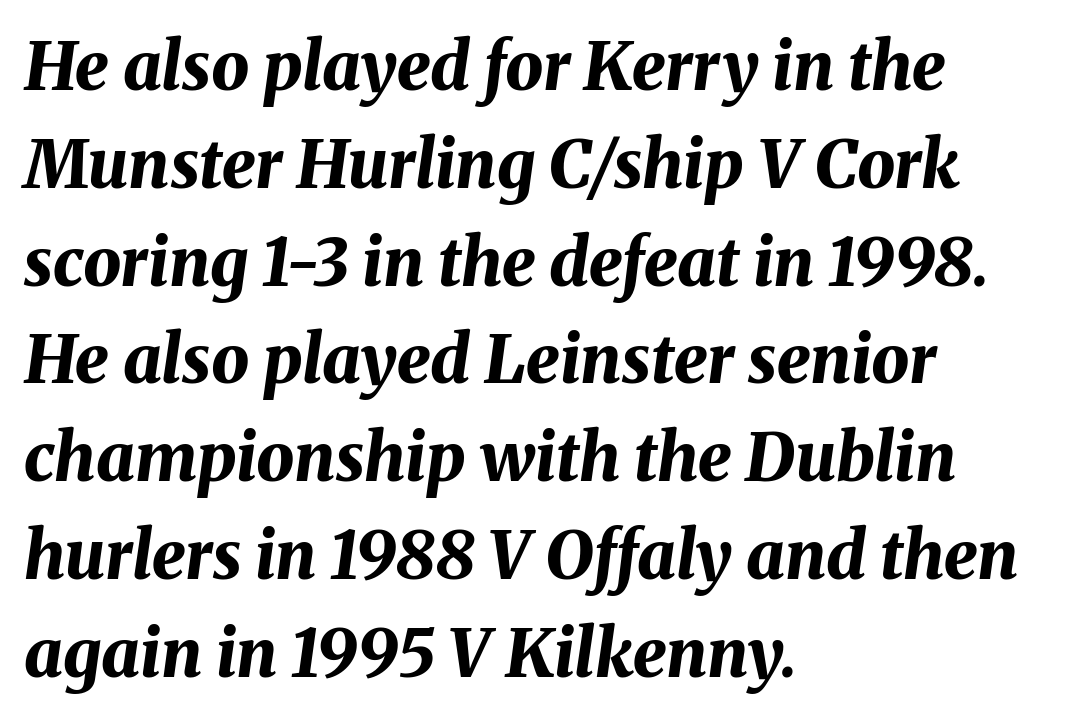
The image shows 67 px bold type, italic (leaning right); set left-aligned, normal line spacing (1.46x), normal letter spacing, not underlined; medium stroke contrast and a medium x-height.
